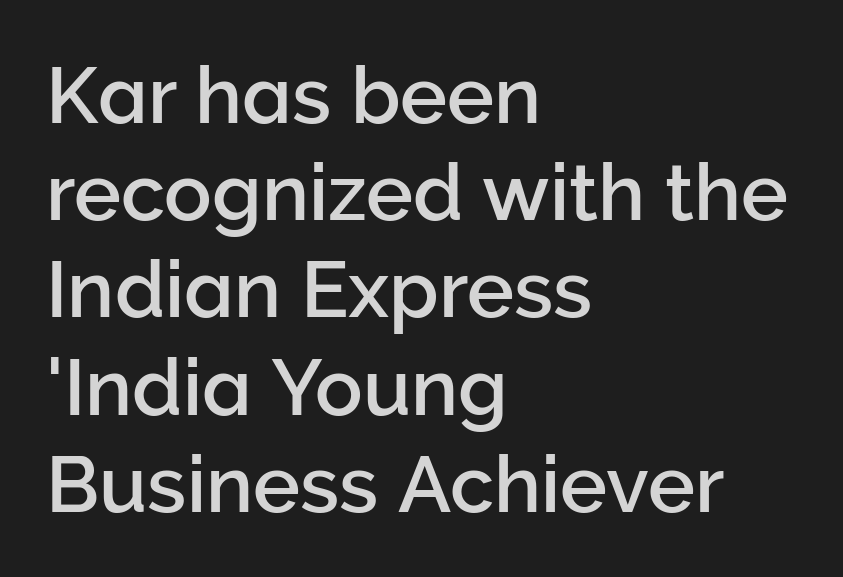
Q: Is the text italic (slanted)? A: No, it is upright.
Q: Is the typeface a serif or a sans-serif typeface? A: Sans-serif.
Q: Is the text underlined? A: No.
Q: How is the paragraph aligned? A: Left-aligned.
Q: Is the spacing between letters normal or unusually wide? A: Normal.
Q: Width (condensed, normal, or wide)? A: Normal.
Q: Stroke contrast? A: Low.
Q: x-height? A: Medium.
Q: Monospaced? A: No.
